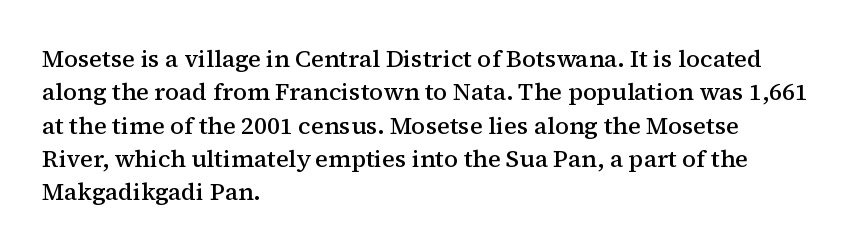
Does the lettering tilt? It doesn't — this is upright. Students, this is semibold: more ink than regular, less than bold. Is the block centered? No — it sits flush against the left margin. The block of text has a typical density, with ordinary space between rows.
